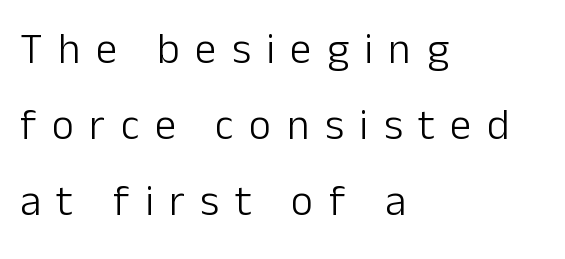
The image shows 43 px light sans-serif type, upright; set left-aligned, line spacing 1.77x, unusually wide letter spacing (+0.36 em), not underlined; low stroke contrast and a medium x-height.
